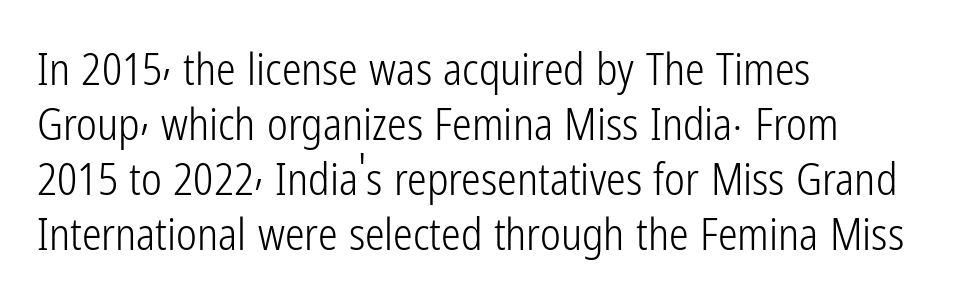
The image shows 44 px light, condensed sans-serif type, upright; set left-aligned, normal line spacing (1.25x), normal letter spacing, not underlined; low stroke contrast and a medium x-height.
